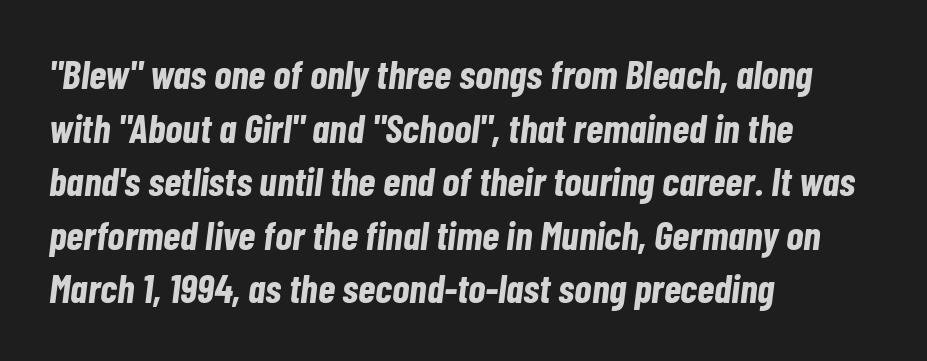
The image shows 40 px bold, condensed type, italic (leaning right); set left-aligned, normal line spacing (1.34x), normal letter spacing, not underlined; low stroke contrast and a medium x-height.
